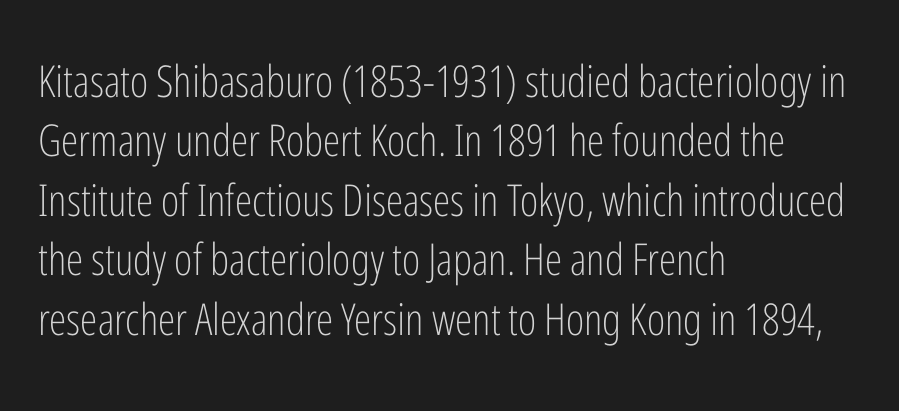
The image shows 44 px light, condensed sans-serif type, upright; set left-aligned, normal line spacing (1.35x), normal letter spacing, not underlined; low stroke contrast and a medium x-height.
